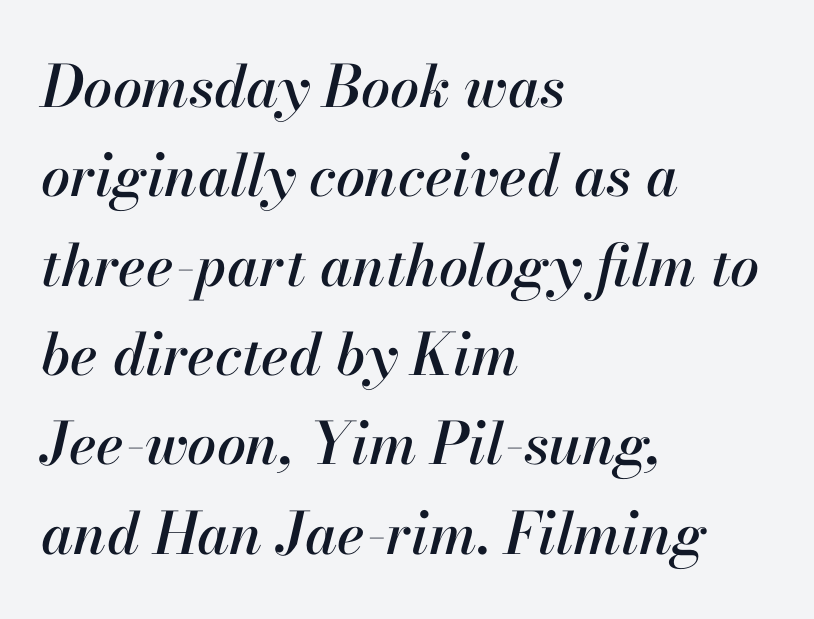
{"italic": "yes", "lean": "right", "slant_degrees": 13, "width": "normal", "stroke_contrast": "high", "x_height": "small", "monospaced": "no", "underline": "no", "align": "left", "line_spacing": "normal", "line_spacing_ratio": 1.54, "letter_spacing": "normal", "letter_spacing_em": 0.0, "glyph_px": 58}
